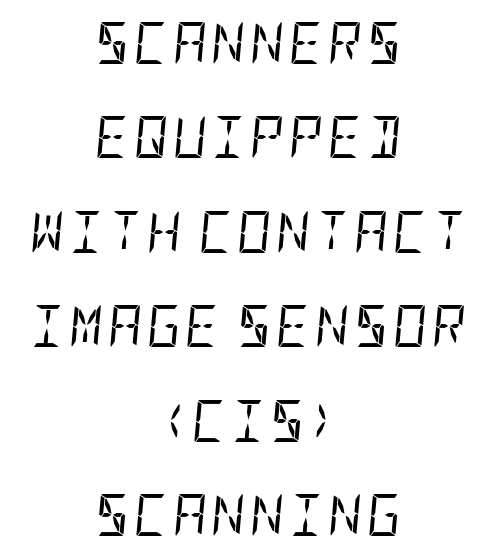
The image shows 42 px regular-weight, condensed type, italic (leaning right); set centered, loose line spacing (2.25x), not underlined; low stroke contrast and a large x-height.
